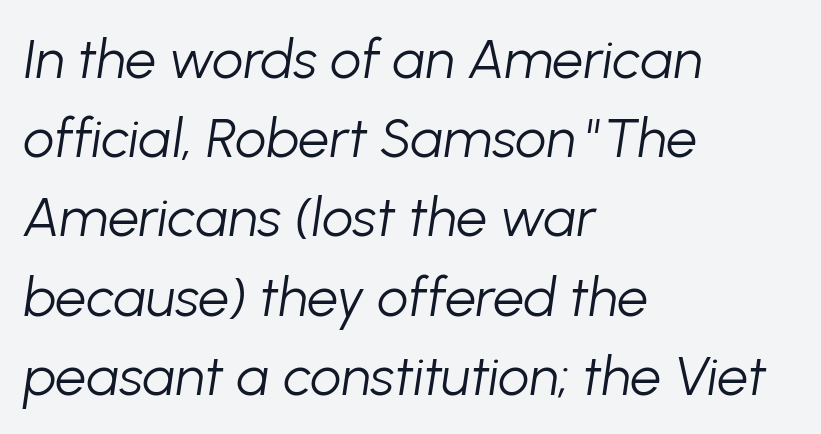
The image shows 55 px light type, italic (leaning right); set left-aligned, normal line spacing (1.44x), normal letter spacing, not underlined; low stroke contrast and a medium x-height.
